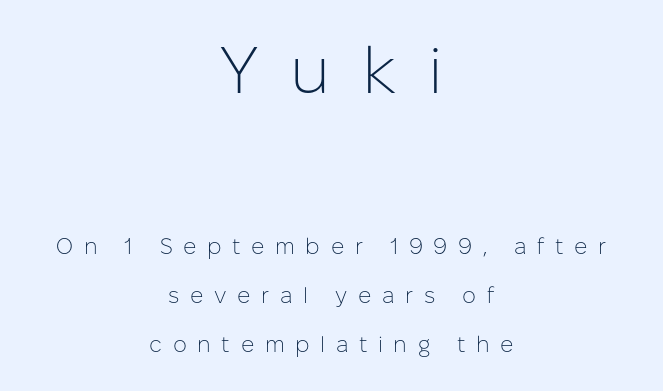
Q: Is the text bold? A: No.
Q: Is the text italic (slanted)? A: No, it is upright.
Q: Is the typeface a serif or a sans-serif typeface? A: Sans-serif.
Q: Is the text underlined? A: No.
Q: How is the paragraph aligned? A: Centered.
Q: Is the spacing between letters normal or unusually wide? A: Unusually wide.
Q: Is the spacing between lines tight, normal or loose? A: Loose.
Q: Which block of text is set in a larger size, the first (top) or the second (bottom)? A: The first (top) one.
Q: Width (condensed, normal, or wide)? A: Normal.
Q: Stroke contrast? A: Low.
Q: x-height? A: Medium.
Q: Monospaced? A: No.
